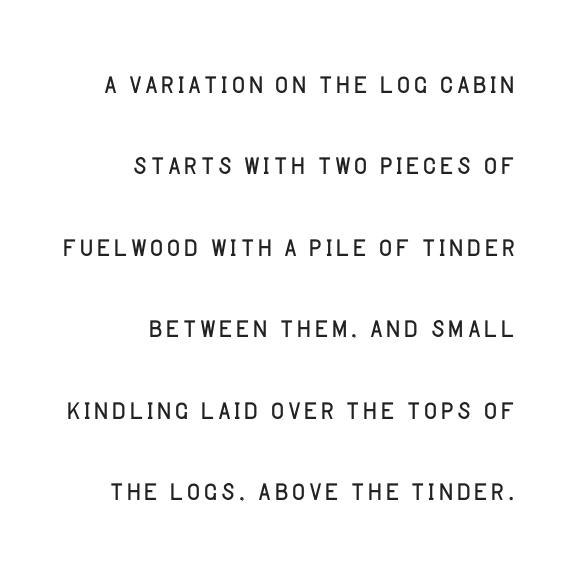
The image shows 37 px light sans-serif type, upright; set right-aligned, loose line spacing (2.2x), normal letter spacing, not underlined; low stroke contrast and a large x-height.
